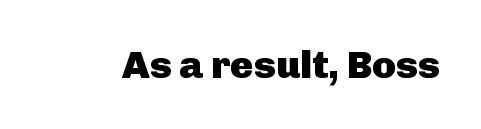
The image shows 39 px heavy sans-serif type, upright; set normal letter spacing, not underlined; low stroke contrast and a medium x-height.
